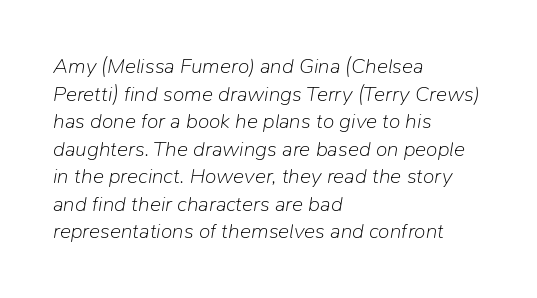
{"italic": "yes", "lean": "right", "slant_degrees": 9, "bold": "no", "underline": "no", "align": "left", "line_spacing": "normal", "line_spacing_ratio": 1.31, "letter_spacing": "normal", "letter_spacing_em": 0.0, "glyph_px": 21}
